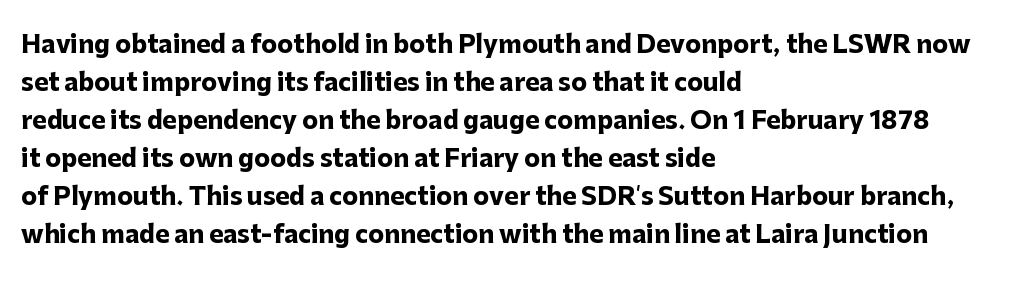
The space between consecutive lines is moderate. Alignment: flush left. The passage shown is not underscored anywhere. The type is set solid horizontally, with unmodified tracking. The characters look thick and weighty, a clear bold. Unlike italic type, these characters show no tilt at all.
